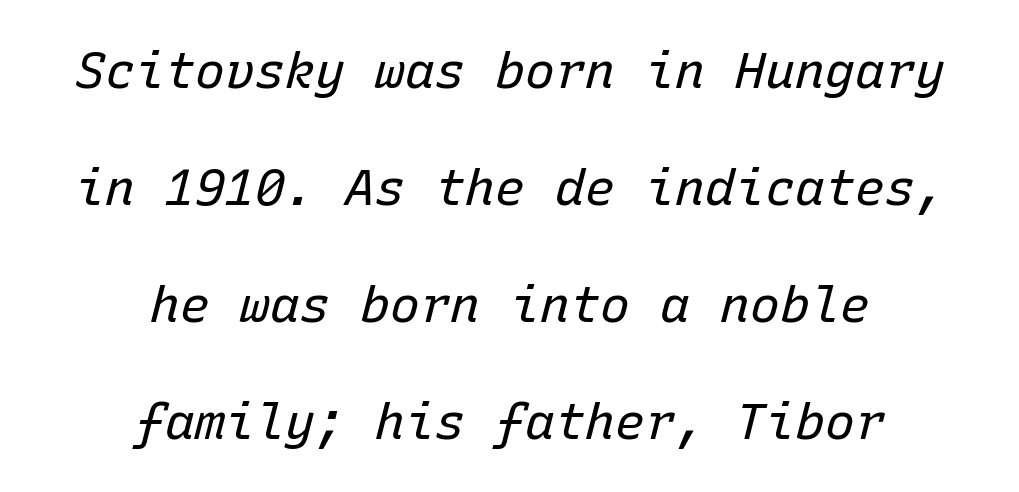
{"italic": "yes", "lean": "right", "slant_degrees": 15, "bold": "no", "weight": "regular", "width": "normal", "stroke_contrast": "low", "x_height": "medium", "monospaced": "yes", "underline": "no", "align": "center", "line_spacing": "loose", "line_spacing_ratio": 2.34, "letter_spacing": "normal", "letter_spacing_em": 0.0, "glyph_px": 50}
